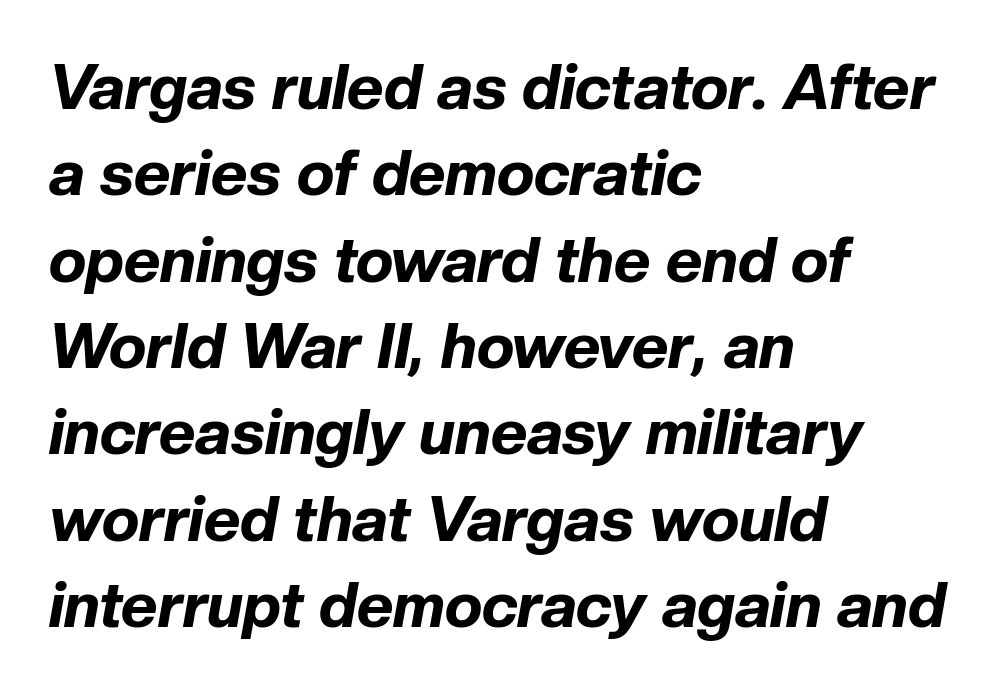
The image shows 63 px bold type, italic (leaning right); set left-aligned, normal line spacing (1.37x), normal letter spacing, not underlined; low stroke contrast and a medium x-height.
